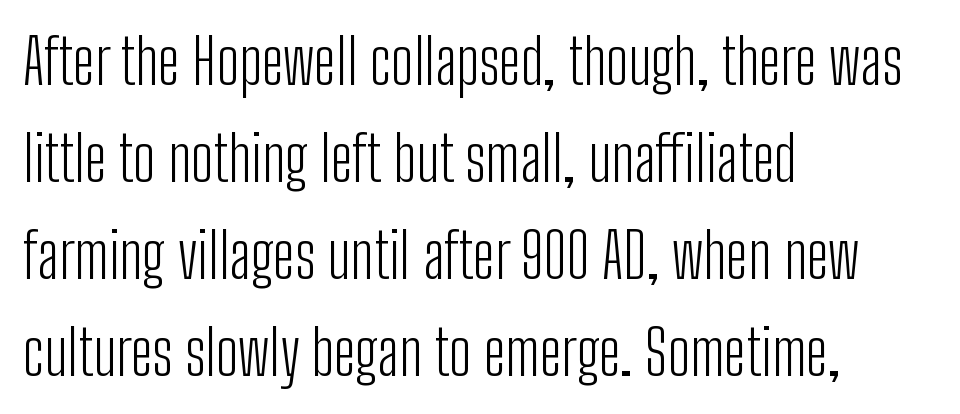
{"serif": "no", "italic": "no", "bold": "no", "weight": "light", "width": "condensed", "stroke_contrast": "low", "x_height": "medium", "monospaced": "no", "underline": "no", "align": "left", "line_spacing": "normal", "line_spacing_ratio": 1.54, "letter_spacing": "normal", "letter_spacing_em": 0.0, "glyph_px": 63}
